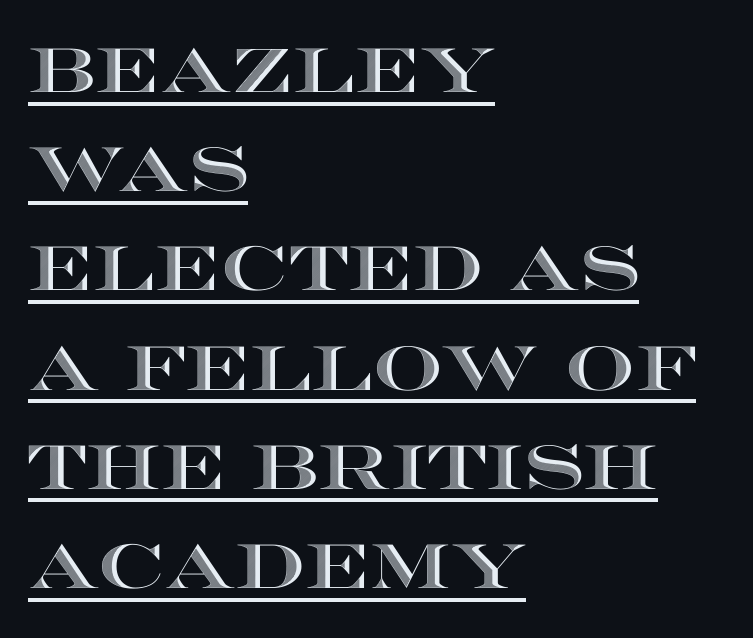
Notice how the stems are strictly vertical — no italics here. What decoration does the sample have? An underline. Regarding leading, the lines here are spaced in the standard way. Look at the tracking — it's just the regular setting, nothing added.
